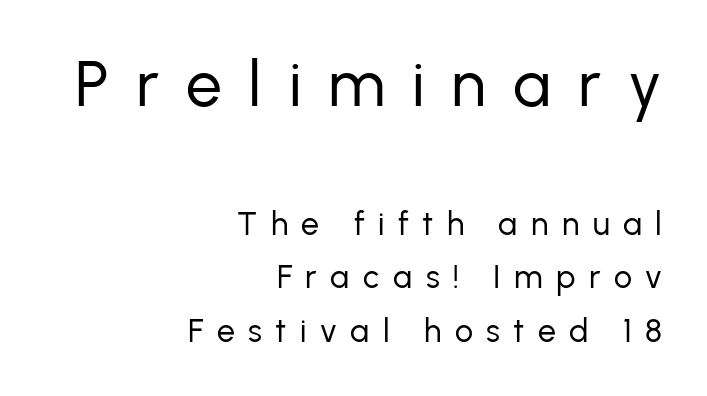
{"serif": "no", "italic": "no", "bold": "no", "weight": "regular", "width": "normal", "stroke_contrast": "low", "x_height": "medium", "monospaced": "no", "underline": "no", "align": "right", "line_spacing": "normal", "line_spacing_ratio": 1.68, "letter_spacing": "wide", "letter_spacing_em": 0.42, "larger_block": "first", "size_ratio": 2.0, "glyph_px": 64}
